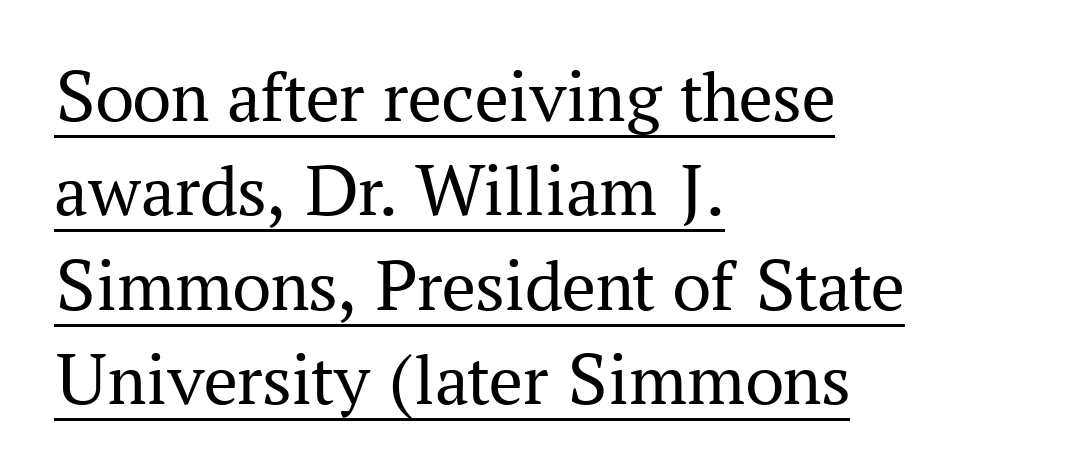
The image shows 75 px regular-weight serif type, upright; set left-aligned, normal line spacing (1.26x), normal letter spacing, underlined; medium stroke contrast and a medium x-height.
